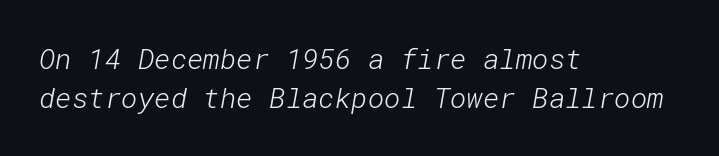
{"serif": "no", "bold": "no", "weight": "light", "width": "normal", "stroke_contrast": "low", "x_height": "medium", "underline": "no", "align": "left", "line_spacing": "normal", "line_spacing_ratio": 1.4, "letter_spacing": "normal", "letter_spacing_em": 0.0, "glyph_px": 28}
